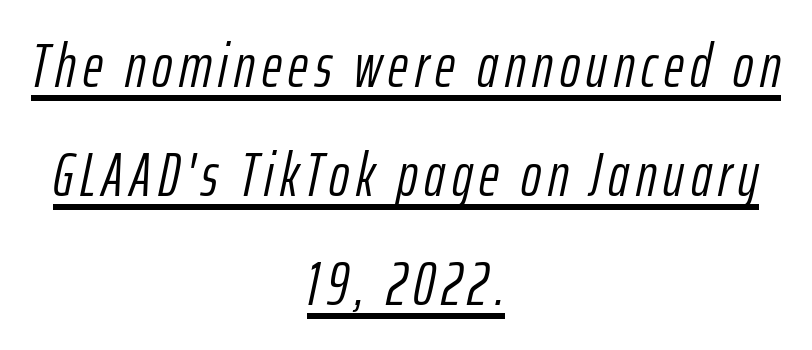
The image shows 61 px light, condensed type, italic (leaning right); set centered, line spacing 1.79x, underlined; low stroke contrast and a medium x-height.
